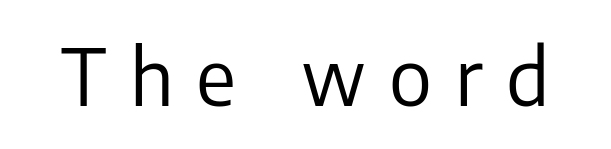
{"serif": "no", "italic": "no", "bold": "no", "weight": "regular", "width": "normal", "stroke_contrast": "low", "x_height": "medium", "monospaced": "no", "underline": "no", "letter_spacing": "wide", "letter_spacing_em": 0.3, "glyph_px": 77}
